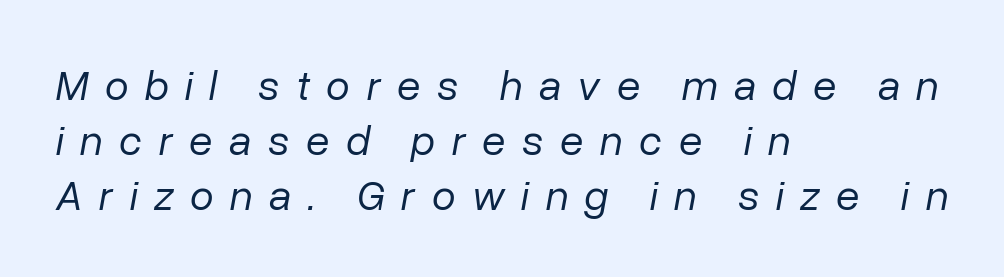
{"italic": "yes", "lean": "right", "slant_degrees": 10, "bold": "no", "weight": "regular", "width": "normal", "stroke_contrast": "low", "x_height": "medium", "monospaced": "no", "underline": "no", "align": "left", "line_spacing": "normal", "line_spacing_ratio": 1.28, "letter_spacing": "wide", "letter_spacing_em": 0.38, "glyph_px": 43}
